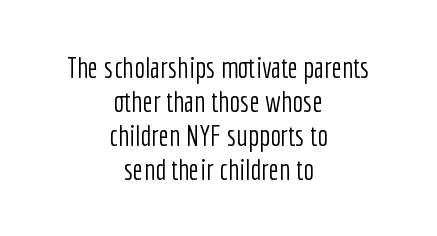
Q: Is the text bold? A: No.
Q: Is the text italic (slanted)? A: No, it is upright.
Q: Is the typeface a serif or a sans-serif typeface? A: Sans-serif.
Q: Is the text underlined? A: No.
Q: How is the paragraph aligned? A: Centered.
Q: Is the spacing between letters normal or unusually wide? A: Normal.
Q: Width (condensed, normal, or wide)? A: Condensed.
Q: Stroke contrast? A: Low.
Q: x-height? A: Medium.
Q: Monospaced? A: No.
